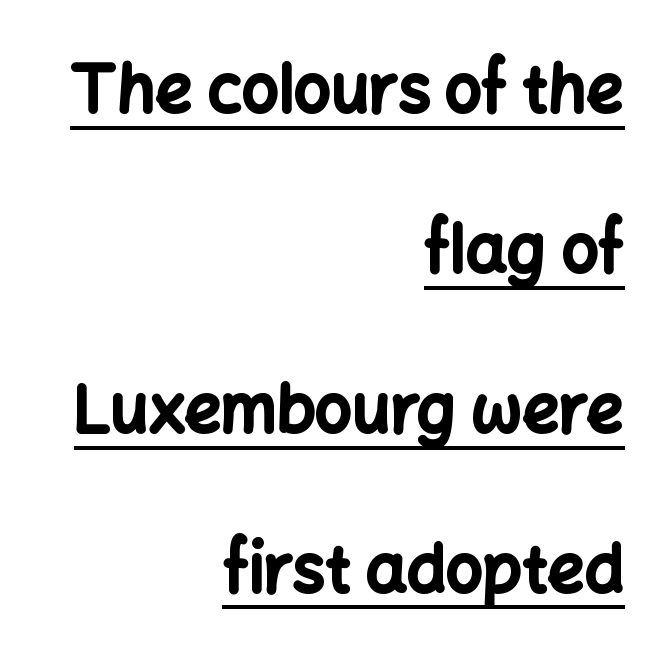
Observe the absence of serifs on each vertical stroke in this sample. Tracking here is standard; glyphs follow each other at the usual distance. The letters advance in unequal steps, a hallmark of proportional type. One glance says open: line gaps are wider than usual. Which margin do the lines hug? The right one — the left edge is uneven. Each glyph is drawn with heavy, bold strokes.
